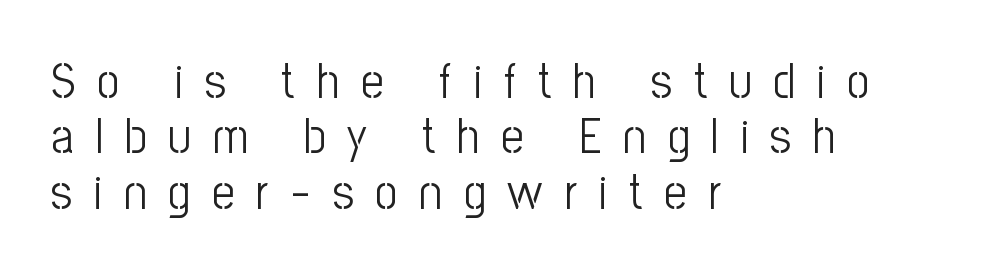
The image shows 49 px light, condensed sans-serif type, upright; set left-aligned, tight line spacing (1.13x), unusually wide letter spacing (+0.45 em), not underlined; low stroke contrast and a medium x-height.
